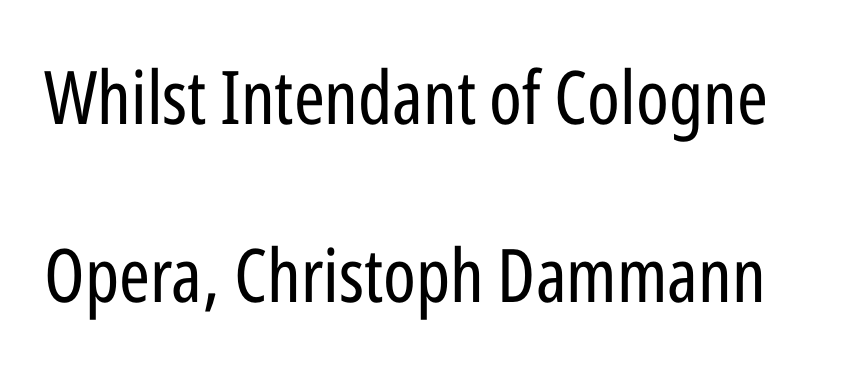
{"serif": "no", "italic": "no", "bold": "no", "weight": "regular", "width": "condensed", "stroke_contrast": "low", "x_height": "medium", "monospaced": "no", "underline": "no", "line_spacing": "loose", "line_spacing_ratio": 2.41, "letter_spacing": "normal", "letter_spacing_em": 0.0, "glyph_px": 74}
